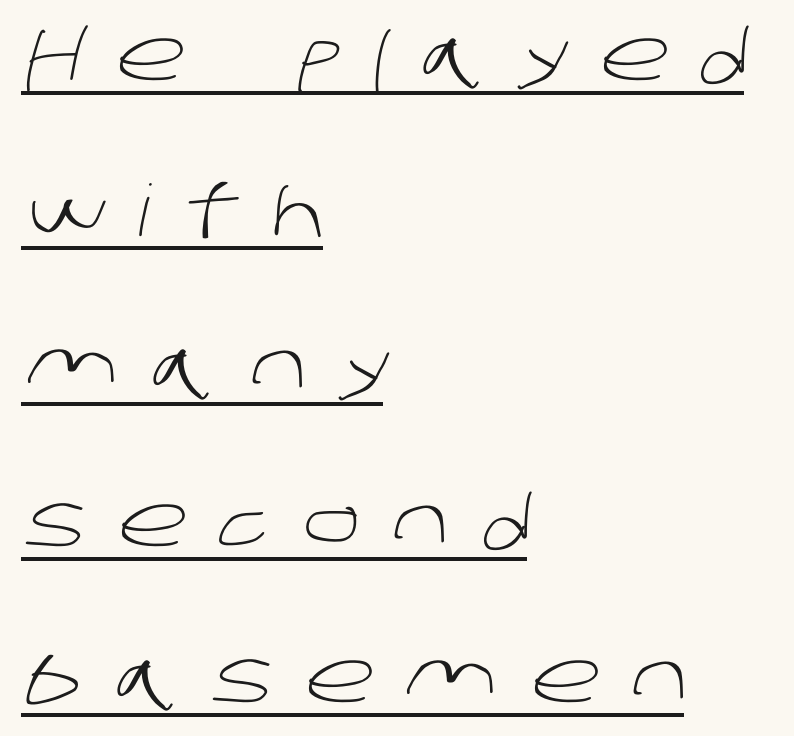
{"serif": "no", "bold": "no", "weight": "light", "width": "normal", "stroke_contrast": "low", "x_height": "large", "monospaced": "no", "underline": "yes", "align": "left", "line_spacing": "loose", "line_spacing_ratio": 2.19, "letter_spacing": "wide", "letter_spacing_em": 0.47, "glyph_px": 71}
